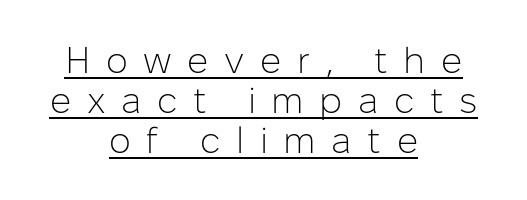
The face used here is rendered with a markedly widened letterfit. The type sits square on the baseline with zero lean. No letter is thick-stroked: the sample isn't bold. The letters advance in unequal steps, a hallmark of proportional type. The rendering positions every line midway between the sides.
